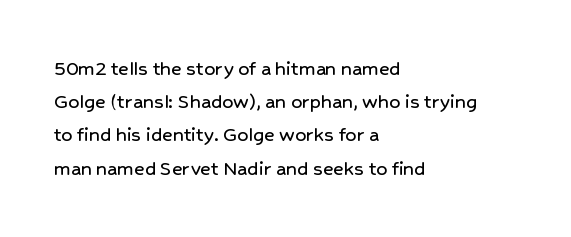
The image shows 22 px text type, upright; set left-aligned, normal line spacing (1.51x), normal letter spacing, not underlined.
